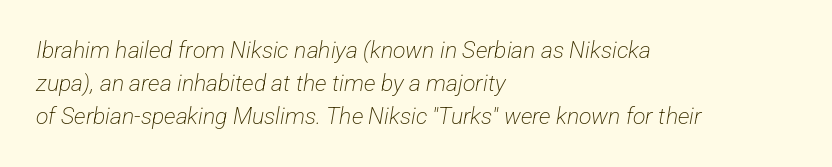
Is the stroke heavy? The answer is a plain regular-or-lighter. A bare baseline throughout the passage. Each line starts at the same left margin while the right side varies. Here the glyphs are tracked normally, forming tight word shapes.
